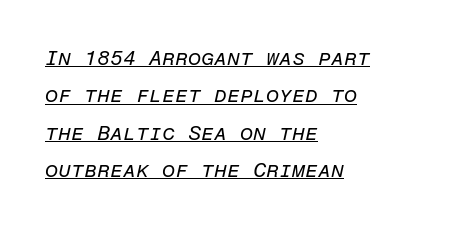
{"italic": "yes", "lean": "right", "slant_degrees": 12, "bold": "no", "underline": "yes", "align": "left", "line_spacing_ratio": 1.78, "letter_spacing": "normal", "letter_spacing_em": 0.0, "glyph_px": 21}
